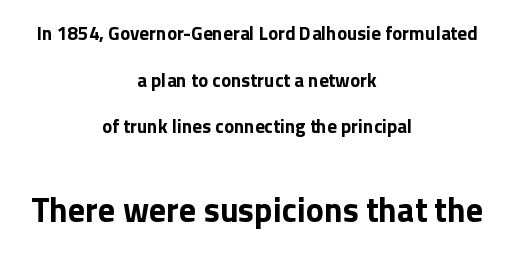
Q: Is the text bold? A: Yes.
Q: Is the text italic (slanted)? A: No, it is upright.
Q: Is the typeface a serif or a sans-serif typeface? A: Sans-serif.
Q: Is the text underlined? A: No.
Q: How is the paragraph aligned? A: Centered.
Q: Is the spacing between letters normal or unusually wide? A: Normal.
Q: Is the spacing between lines tight, normal or loose? A: Loose.
Q: Which block of text is set in a larger size, the first (top) or the second (bottom)? A: The second (bottom) one.
Q: Width (condensed, normal, or wide)? A: Normal.
Q: Stroke contrast? A: Low.
Q: x-height? A: Medium.
Q: Monospaced? A: No.
